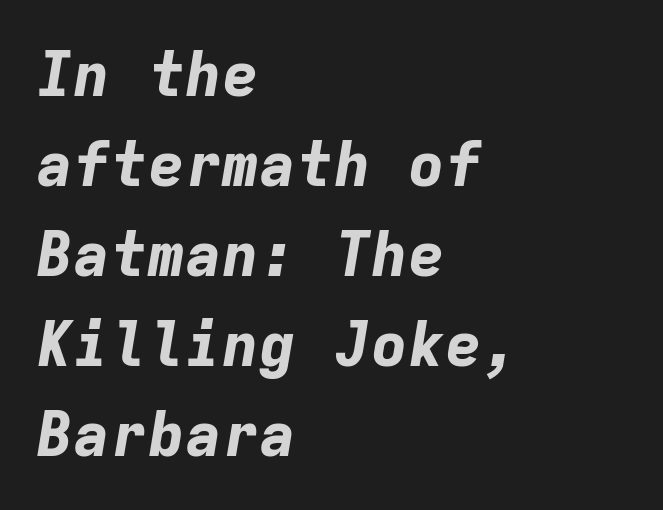
Observe the ordinary spacing: letters are neighbours, not strangers. Does the copy run flush right? No — it runs flush left. The font's italic variant was chosen for this text. Rule under the text: the space is simply empty.
